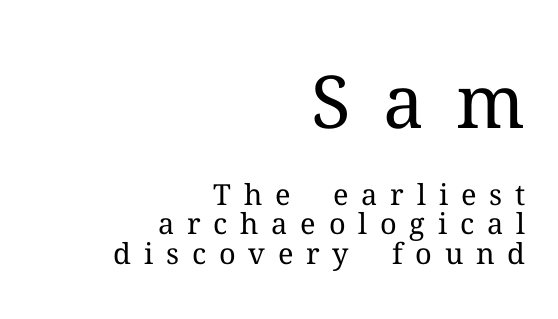
Q: Is the text bold? A: No.
Q: Is the text italic (slanted)? A: No, it is upright.
Q: Is the typeface a serif or a sans-serif typeface? A: Serif.
Q: Is the text underlined? A: No.
Q: How is the paragraph aligned? A: Right-aligned.
Q: Is the spacing between letters normal or unusually wide? A: Unusually wide.
Q: Is the spacing between lines tight, normal or loose? A: Tight.
Q: Which block of text is set in a larger size, the first (top) or the second (bottom)? A: The first (top) one.
Q: Width (condensed, normal, or wide)? A: Normal.
Q: Stroke contrast? A: Medium.
Q: x-height? A: Medium.
Q: Monospaced? A: No.
